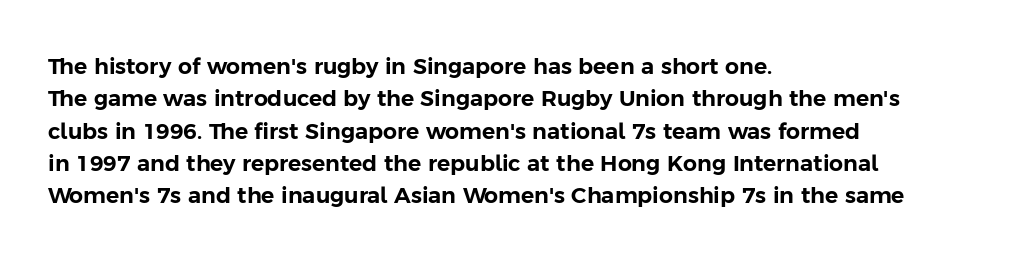
Q: Is the text italic (slanted)? A: No, it is upright.
Q: Is the text underlined? A: No.
Q: How is the paragraph aligned? A: Left-aligned.
Q: Is the spacing between letters normal or unusually wide? A: Normal.
Q: Is the spacing between lines tight, normal or loose? A: Normal.
